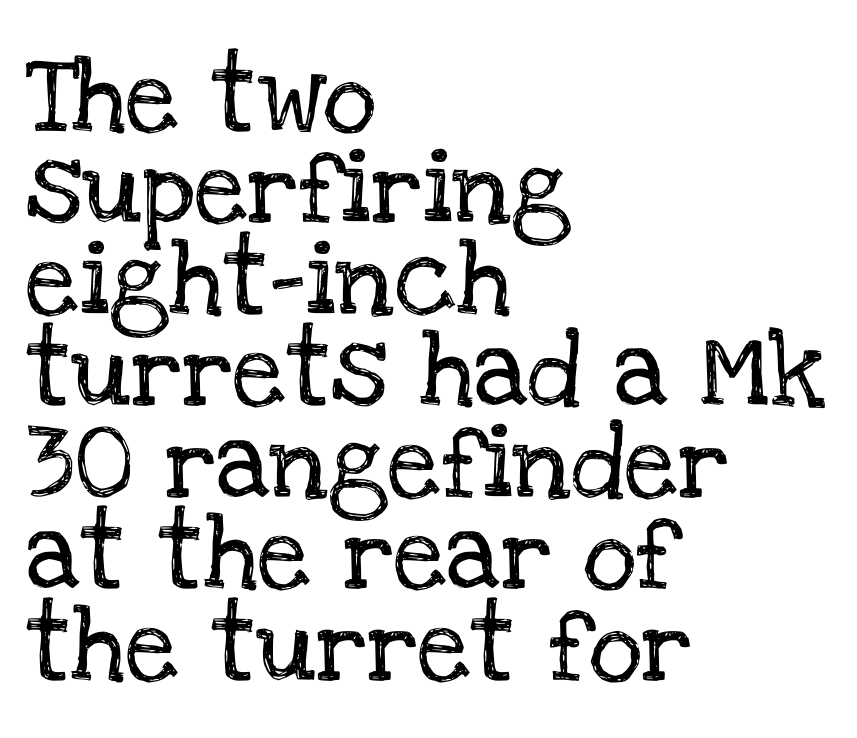
Q: Is the text italic (slanted)? A: No, it is upright.
Q: Is the typeface a serif or a sans-serif typeface? A: Serif.
Q: Is the text underlined? A: No.
Q: How is the paragraph aligned? A: Left-aligned.
Q: Is the spacing between letters normal or unusually wide? A: Normal.
Q: Width (condensed, normal, or wide)? A: Normal.
Q: Stroke contrast? A: Low.
Q: x-height? A: Large.
Q: Monospaced? A: No.
